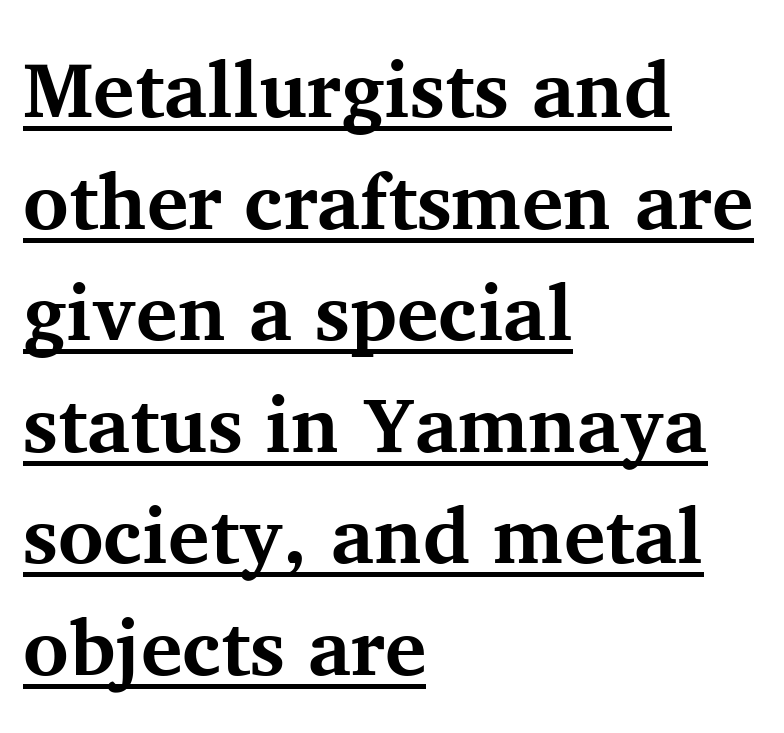
{"serif": "yes", "italic": "no", "bold": "yes", "weight": "bold", "width": "normal", "stroke_contrast": "medium", "x_height": "medium", "monospaced": "no", "underline": "yes", "align": "left", "line_spacing": "normal", "line_spacing_ratio": 1.43, "letter_spacing": "normal", "letter_spacing_em": 0.0, "glyph_px": 78}
